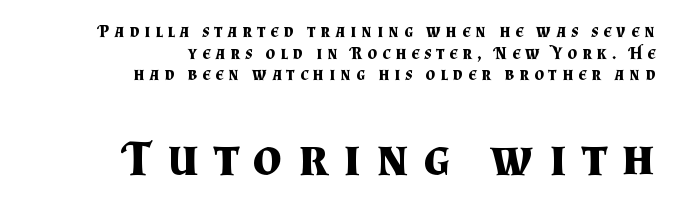
{"serif": "yes", "italic": "no", "bold": "yes", "weight": "bold", "width": "normal", "stroke_contrast": "medium", "x_height": "small", "monospaced": "no", "underline": "no", "align": "right", "line_spacing": "normal", "line_spacing_ratio": 1.27, "letter_spacing": "wide", "letter_spacing_em": 0.3, "larger_block": "second", "size_ratio": 3.0, "glyph_px": 51}
